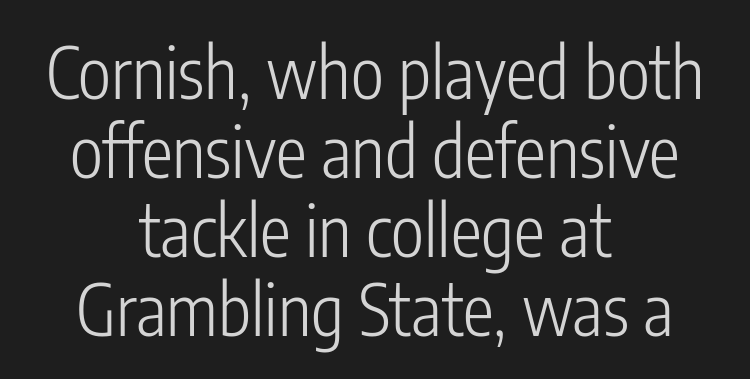
The image shows 70 px light, condensed sans-serif type, upright; set centered, tight line spacing (1.13x), normal letter spacing, not underlined; low stroke contrast and a medium x-height.
